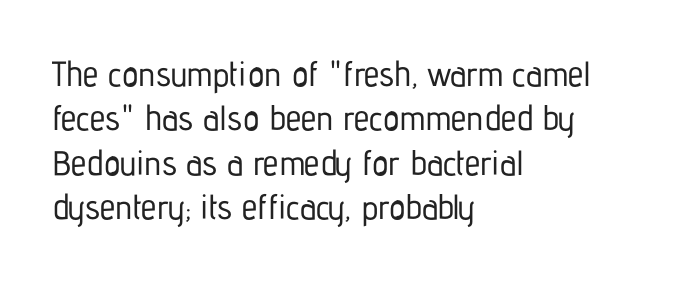
The image shows 35 px condensed sans-serif type, upright; set left-aligned, normal line spacing (1.27x), normal letter spacing, not underlined; low stroke contrast and a medium x-height.
